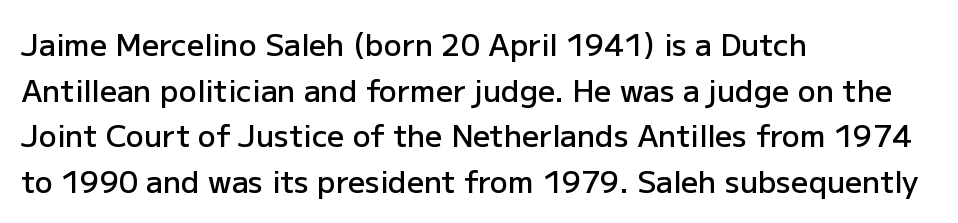
The image shows 30 px semibold sans-serif type, upright; set left-aligned, normal line spacing (1.52x), normal letter spacing, not underlined; low stroke contrast and a medium x-height.
